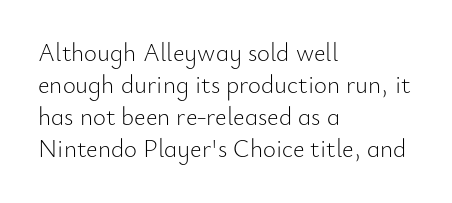
Glance below the letters and you will spot only blank space. The weight tops out at a normal text grade. Teacher's note: observe the even left margin — that is flush-left alignment. Interline gaps are of average width in this sample. In terms of posture, this sample is upright.
